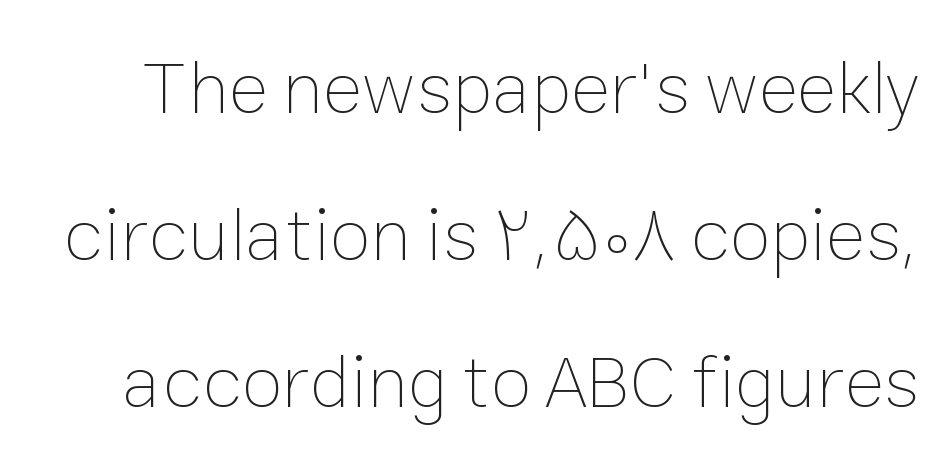
Q: Is the text bold? A: No.
Q: Is the text italic (slanted)? A: No, it is upright.
Q: Is the text underlined? A: No.
Q: Is the spacing between letters normal or unusually wide? A: Normal.
Q: Is the spacing between lines tight, normal or loose? A: Loose.
Q: Width (condensed, normal, or wide)? A: Normal.
Q: Stroke contrast? A: Low.
Q: x-height? A: Medium.
Q: Monospaced? A: No.
